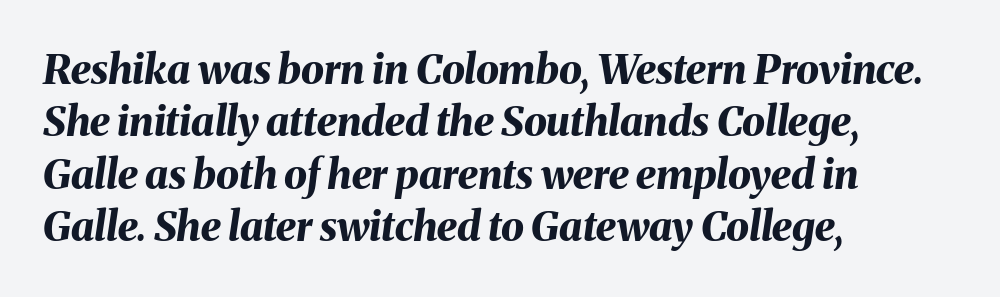
The image shows 41 px bold type, italic (leaning right); set left-aligned, normal line spacing (1.28x), normal letter spacing, not underlined; medium stroke contrast and a medium x-height.
